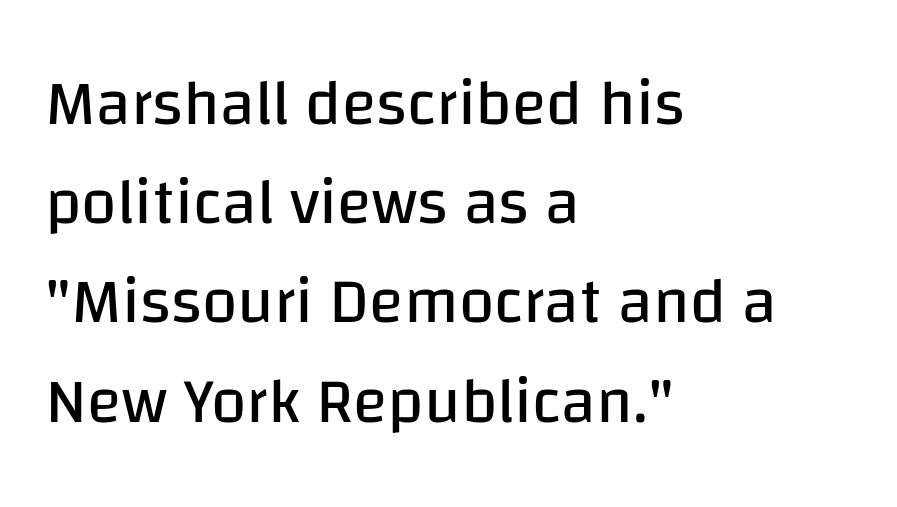
The image shows 64 px regular-weight sans-serif type, upright; set left-aligned, normal line spacing (1.55x), normal letter spacing, not underlined; low stroke contrast and a large x-height.
